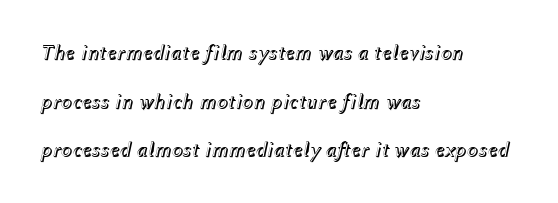
The image shows 21 px text type, italic (leaning right); set left-aligned, loose line spacing (2.32x), normal letter spacing, not underlined.
